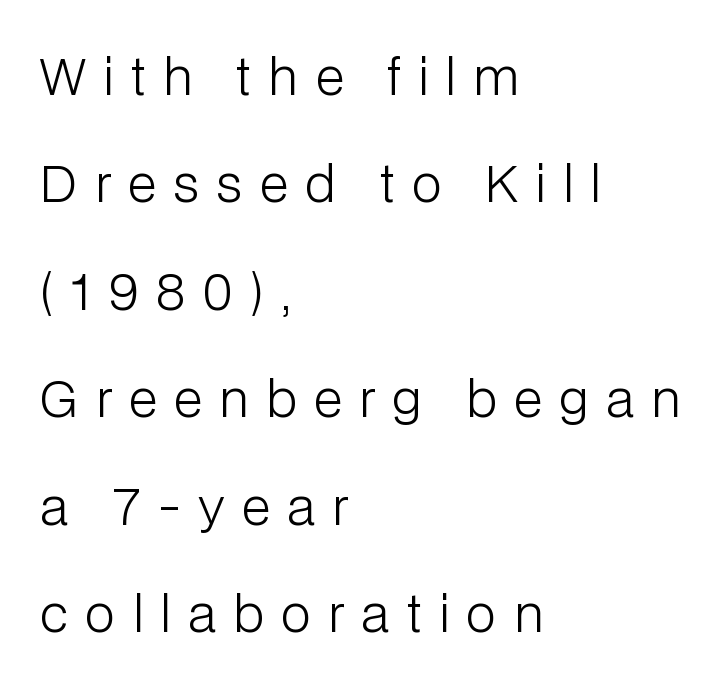
Unlike italic type, these characters show no tilt at all. Here the glyphs are tracked loosely, breaking word shapes into spaced letters. Serif or sans? Sans — the stroke terminals are bare. The typeface has the unassuming heft of standard copy or less. Beneath every word, the page is bare. Proportional: the letters do not fall into vertical columns.
